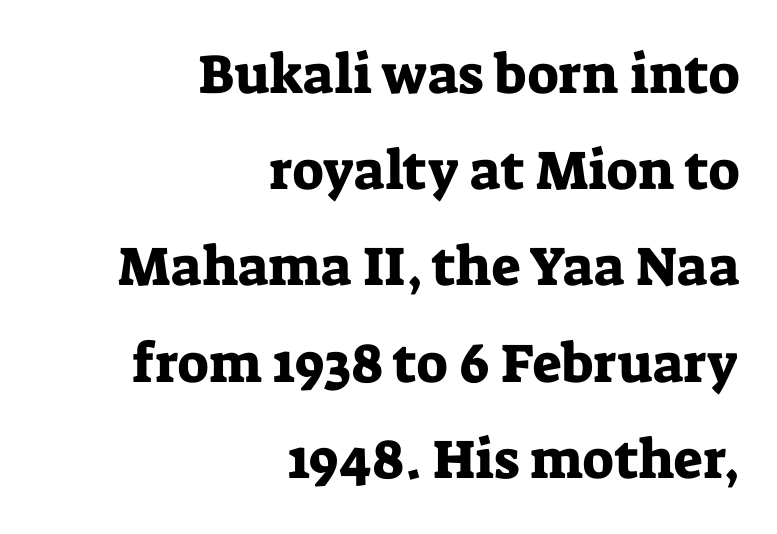
Characters remain perfectly vertical along every line. Characters follow at the spacing the type designer built in. The letters advance in unequal steps, a hallmark of proportional type. Observe the serifs anchoring each vertical stroke in this sample.
